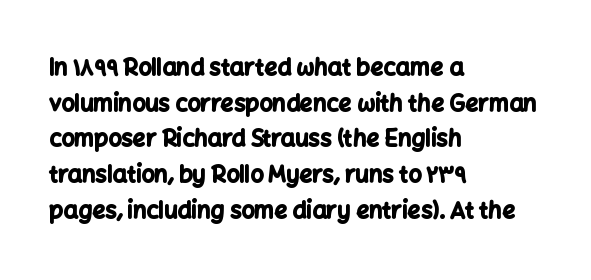
Q: Is the text bold? A: Yes.
Q: Is the text italic (slanted)? A: No, it is upright.
Q: Is the text underlined? A: No.
Q: How is the paragraph aligned? A: Left-aligned.
Q: Is the spacing between letters normal or unusually wide? A: Normal.
Q: Is the spacing between lines tight, normal or loose? A: Normal.
